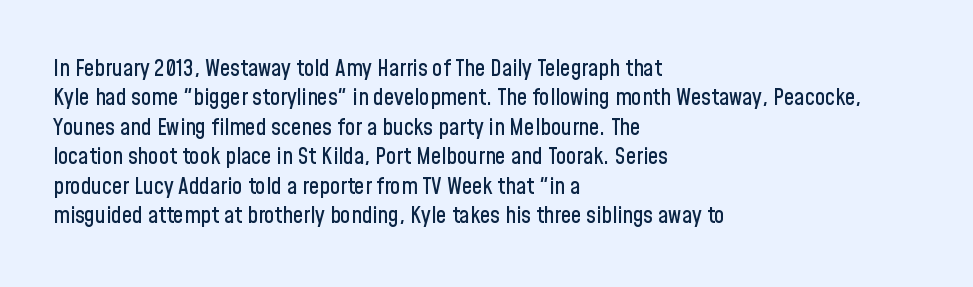
Q: Is the text italic (slanted)? A: No, it is upright.
Q: Is the text underlined? A: No.
Q: How is the paragraph aligned? A: Left-aligned.
Q: Is the spacing between letters normal or unusually wide? A: Normal.
Q: Is the spacing between lines tight, normal or loose? A: Normal.
